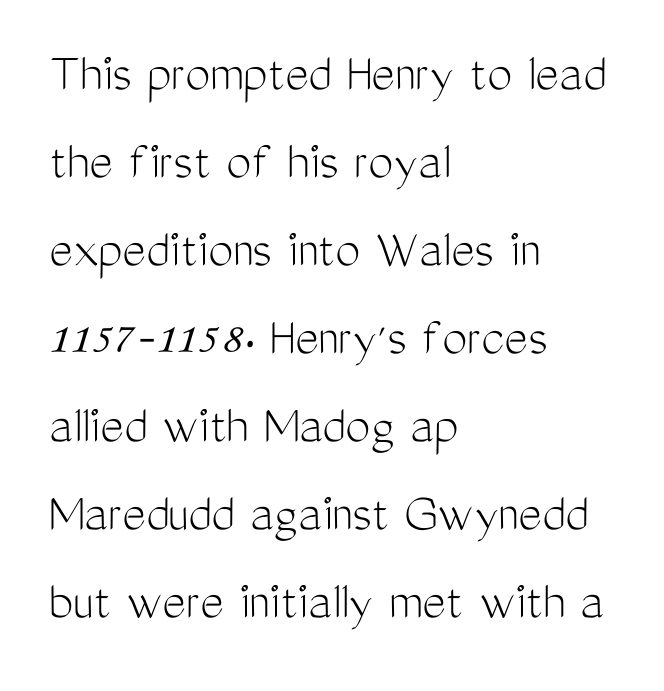
{"serif": "no", "italic": "no", "bold": "no", "weight": "light", "width": "condensed", "stroke_contrast": "medium", "x_height": "medium", "monospaced": "no", "underline": "no", "align": "left", "line_spacing": "normal", "line_spacing_ratio": 1.57, "letter_spacing": "normal", "letter_spacing_em": 0.0, "glyph_px": 56}
